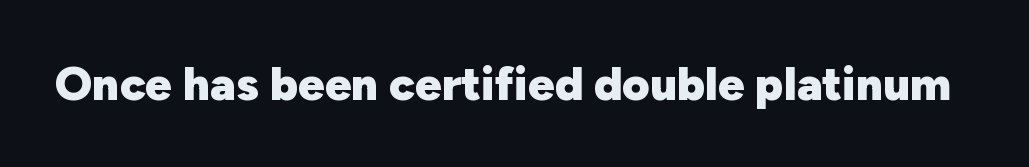
Q: Is the text bold? A: Yes.
Q: Is the text italic (slanted)? A: No, it is upright.
Q: Is the typeface a serif or a sans-serif typeface? A: Sans-serif.
Q: Is the text underlined? A: No.
Q: Is the spacing between letters normal or unusually wide? A: Normal.
Q: Width (condensed, normal, or wide)? A: Normal.
Q: Stroke contrast? A: Low.
Q: x-height? A: Medium.
Q: Monospaced? A: No.
